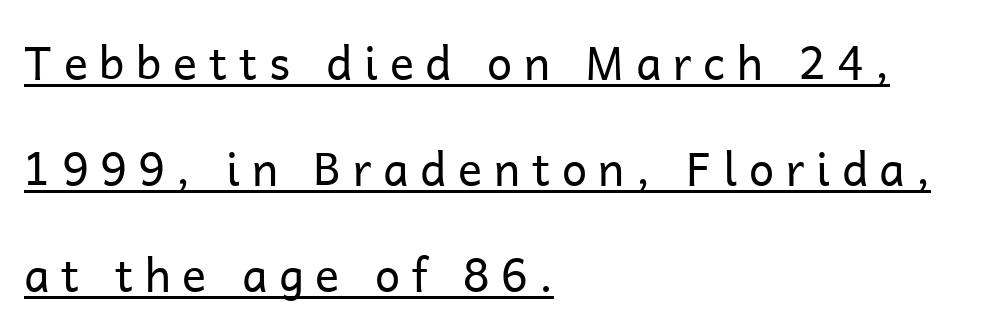
Line starts are locked; line ends wander. Serifs: no, the terminals of the letterforms are clean. Regarding leading, the lines here are spaced well apart. A roman cut, with each character standing at attention. Do the characters align in a grid? No, the font is proportional. The weight would be labelled regular, book, light, or lighter still.
